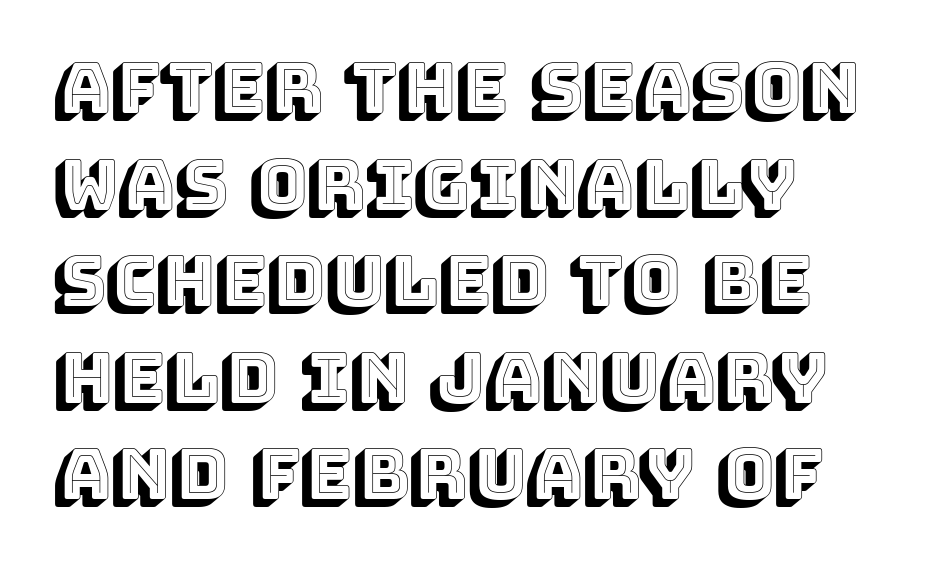
The image shows 69 px text type, upright; set normal line spacing (1.4x), normal letter spacing, not underlined; a large x-height.
